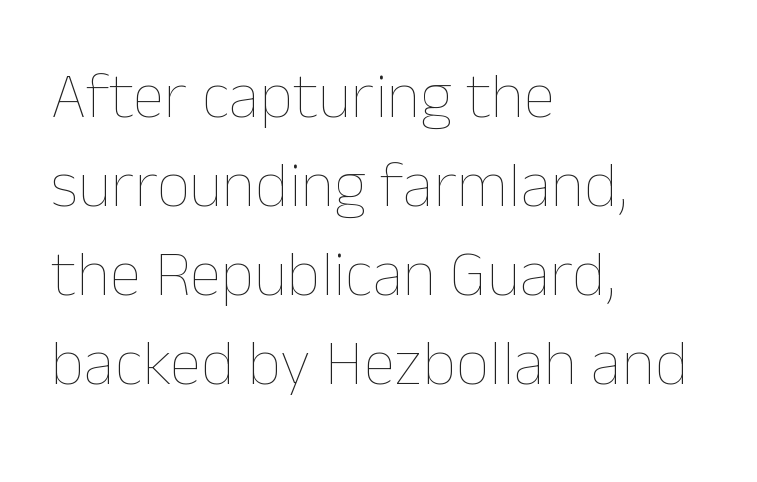
{"italic": "no", "bold": "no", "weight": "thin", "width": "normal", "stroke_contrast": "low", "x_height": "medium", "monospaced": "no", "underline": "no", "align": "left", "line_spacing": "normal", "line_spacing_ratio": 1.37, "letter_spacing": "normal", "letter_spacing_em": 0.0, "glyph_px": 65}
